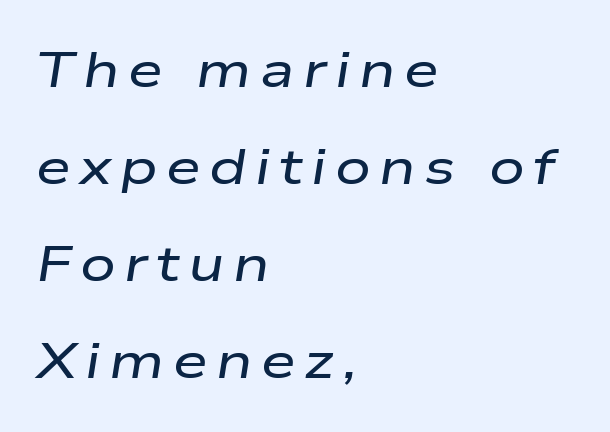
Q: Is the text italic (slanted)? A: Yes, it leans right by about 9 degrees.
Q: Is the text underlined? A: No.
Q: How is the paragraph aligned? A: Left-aligned.
Q: Is the spacing between lines tight, normal or loose? A: Loose.
Q: Width (condensed, normal, or wide)? A: Wide.
Q: Stroke contrast? A: Low.
Q: x-height? A: Medium.
Q: Monospaced? A: No.
